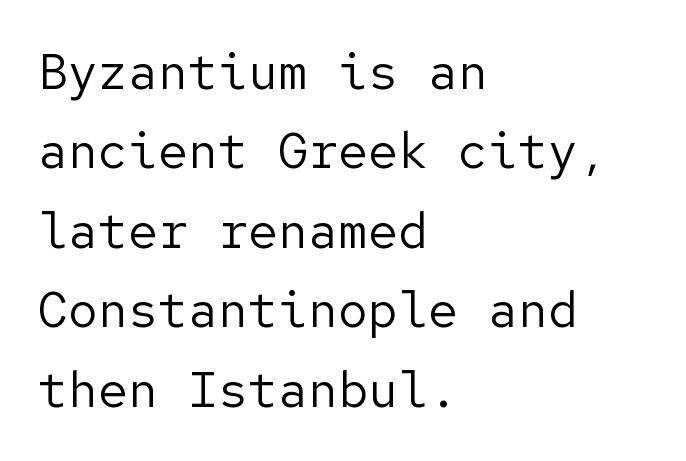
{"serif": "no", "italic": "no", "bold": "no", "weight": "regular", "width": "normal", "stroke_contrast": "low", "x_height": "medium", "underline": "no", "align": "left", "line_spacing": "normal", "line_spacing_ratio": 1.59, "letter_spacing": "normal", "letter_spacing_em": 0.0, "glyph_px": 50}
